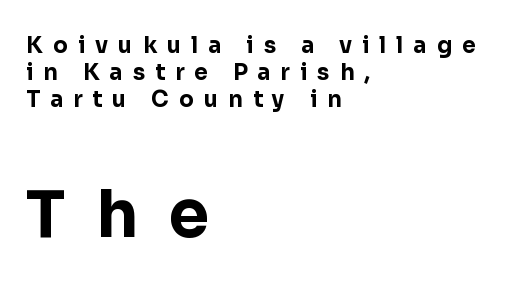
{"serif": "no", "italic": "no", "bold": "yes", "weight": "bold", "width": "normal", "stroke_contrast": "low", "x_height": "medium", "monospaced": "no", "underline": "no", "align": "left", "line_spacing_ratio": 1.22, "letter_spacing": "wide", "letter_spacing_em": 0.46, "larger_block": "second", "size_ratio": 2.95, "glyph_px": 65}
